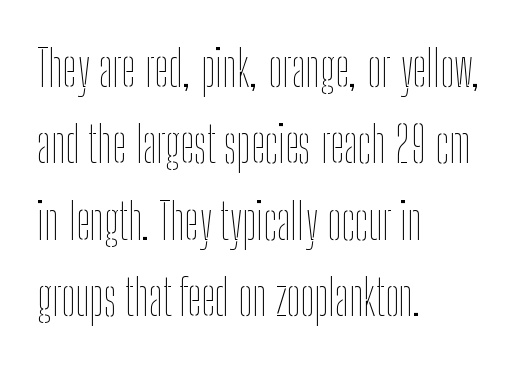
Every character sits straight up, as roman type does. Type without underlining. Varying glyph widths throughout — classic text-font behaviour. Weight class: somewhere from thin through regular. Honestly, the row spacing looks completely unremarkable. All the whitespace from short lines collects on the right.
